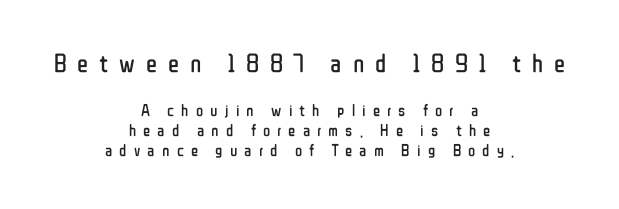
The passage shown begins with its larger block and ends with its smaller one. The rag falls on both sides of this text block equally. Only glyphs here, with clear space below each row. The letters are spread apart with noticeably loose tracking.
